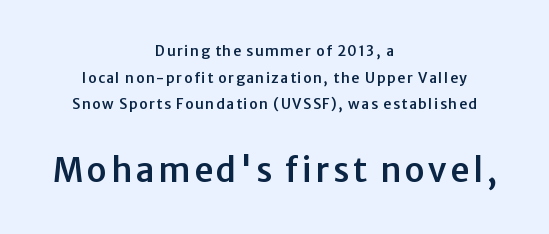
{"serif": "no", "italic": "no", "width": "normal", "stroke_contrast": "low", "x_height": "medium", "monospaced": "no", "underline": "no", "align": "center", "line_spacing": "loose", "line_spacing_ratio": 1.91, "larger_block": "second", "size_ratio": 2.36, "glyph_px": 33}
